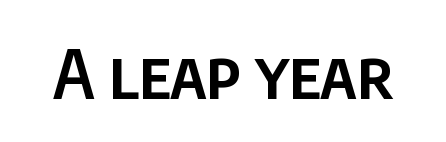
The image shows 68 px semibold, condensed sans-serif type, upright; set normal letter spacing, not underlined; low stroke contrast and a large x-height.
